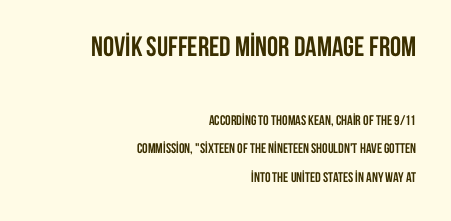
The image shows 28 px semibold, condensed sans-serif type, upright; set right-aligned, loose line spacing (2.02x), normal letter spacing, not underlined; the first (top) block is 2.0x larger; low stroke contrast and a large x-height.
